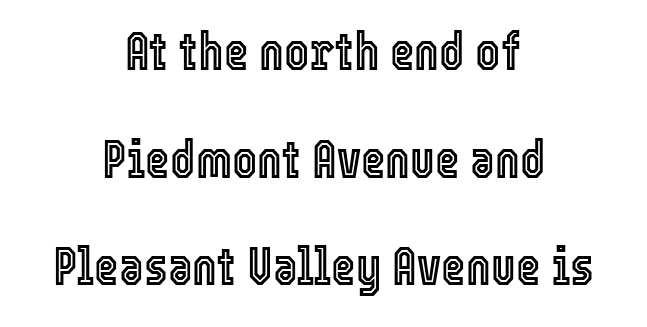
The image shows 53 px condensed type, upright; set centered, loose line spacing (2.03x), normal letter spacing, not underlined; a medium x-height.
